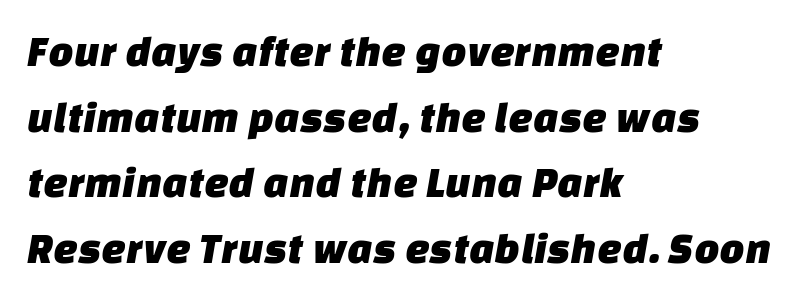
{"serif": "no", "width": "normal", "stroke_contrast": "low", "x_height": "large", "monospaced": "no", "underline": "no", "align": "left", "line_spacing": "normal", "line_spacing_ratio": 1.49, "letter_spacing": "normal", "letter_spacing_em": 0.0, "glyph_px": 44}
